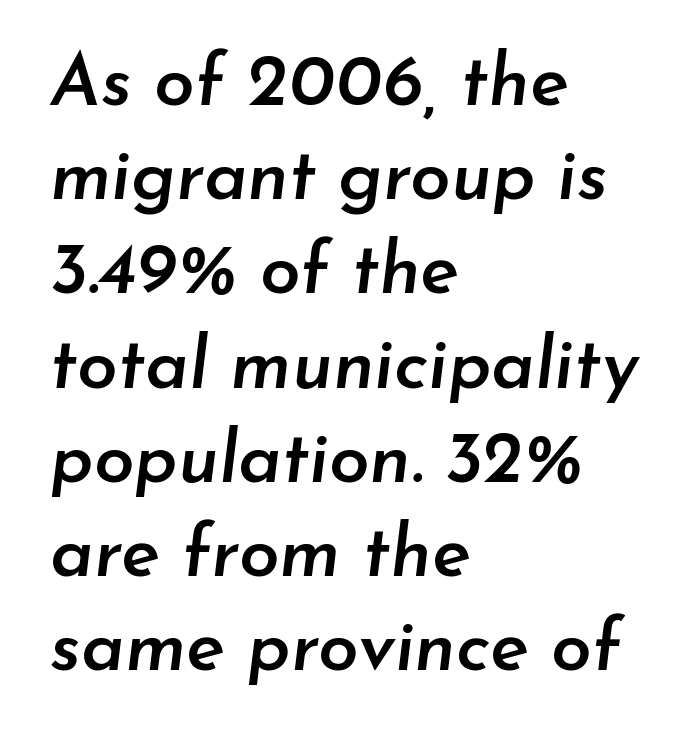
Tracking here is standard; glyphs follow each other at the usual distance. The space directly below the letters is spotless. Whoever set this chose a conventional vertical rhythm. Characters are canted at an angle relative to the baseline's perpendicular. The lines in this sample share a left origin and differ only in where they stop.
